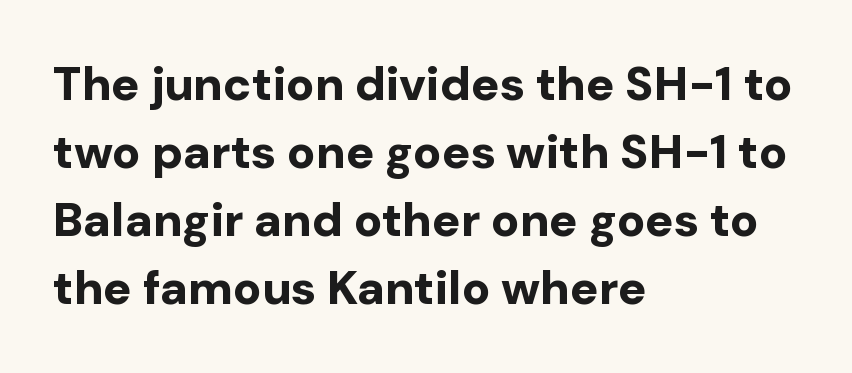
{"serif": "no", "italic": "no", "bold": "yes", "weight": "bold", "width": "normal", "stroke_contrast": "low", "x_height": "medium", "monospaced": "no", "underline": "no", "align": "left", "line_spacing": "normal", "line_spacing_ratio": 1.45, "letter_spacing": "normal", "letter_spacing_em": 0.0, "glyph_px": 47}
